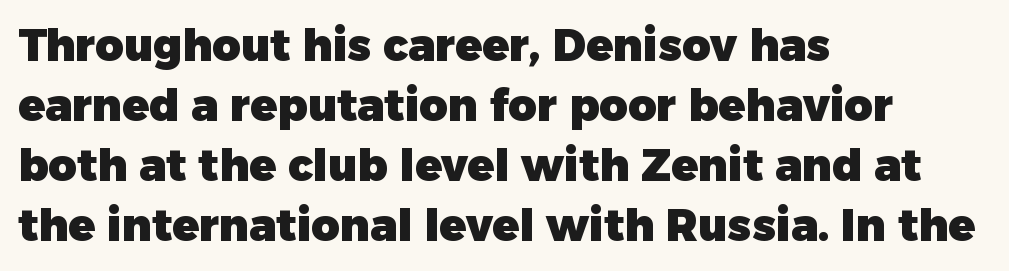
Q: Is the text bold? A: Yes.
Q: Is the text italic (slanted)? A: No, it is upright.
Q: Is the typeface a serif or a sans-serif typeface? A: Sans-serif.
Q: Is the text underlined? A: No.
Q: How is the paragraph aligned? A: Left-aligned.
Q: Is the spacing between letters normal or unusually wide? A: Normal.
Q: Is the spacing between lines tight, normal or loose? A: Normal.
Q: Width (condensed, normal, or wide)? A: Normal.
Q: Stroke contrast? A: Low.
Q: x-height? A: Medium.
Q: Monospaced? A: No.
